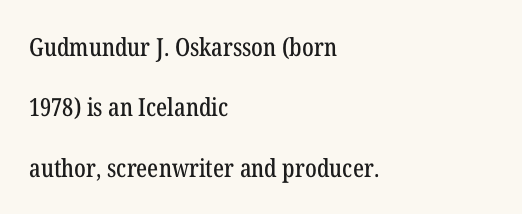
The paragraph shown leans on its left margin. Underline: absent. The axis of the letterforms is exactly vertical. The leading is generous, giving the passage an open texture. This rendering leaves character spacing at its baseline value.
